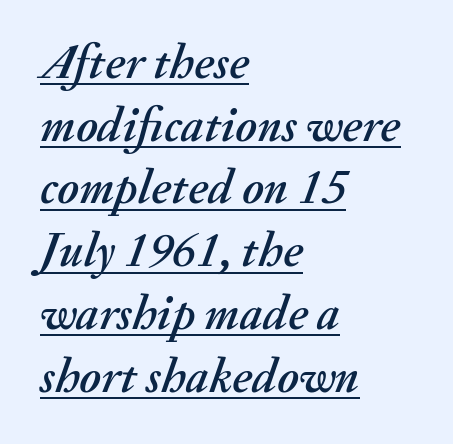
Horizontal bands of white between lines are of average thickness. Note the varied advance widths — an 'i' is clearly narrower than an 'm'. Observe the ordinary spacing: letters are neighbours, not strangers. Students, observe the line beneath the letters — that is underlining.
